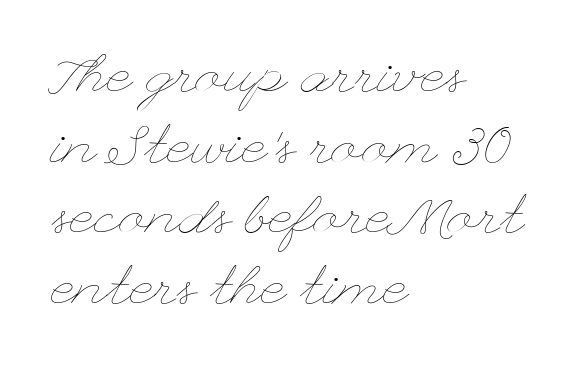
The image shows 54 px thin, wide type; set left-aligned, normal line spacing (1.31x), normal letter spacing, not underlined; low stroke contrast and a small x-height.
